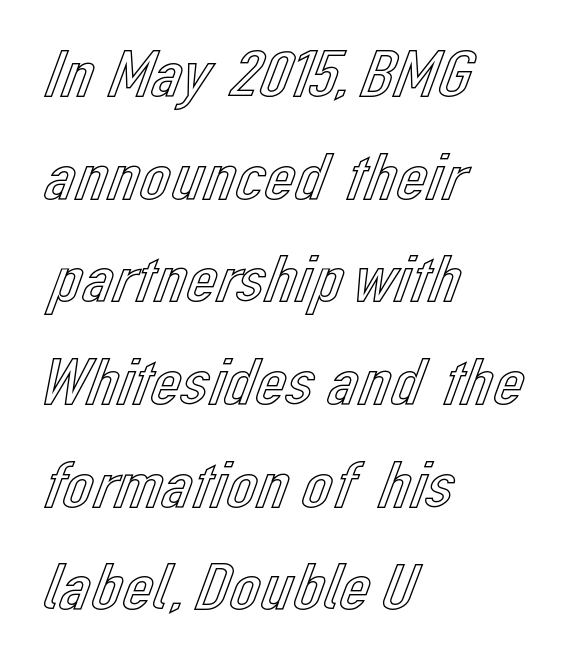
Q: Is the text italic (slanted)? A: Yes.
Q: Is the text underlined? A: No.
Q: How is the paragraph aligned? A: Left-aligned.
Q: Is the spacing between letters normal or unusually wide? A: Normal.
Q: Is the spacing between lines tight, normal or loose? A: Normal.
Q: Width (condensed, normal, or wide)? A: Normal.
Q: x-height? A: Medium.
Q: Monospaced? A: No.
